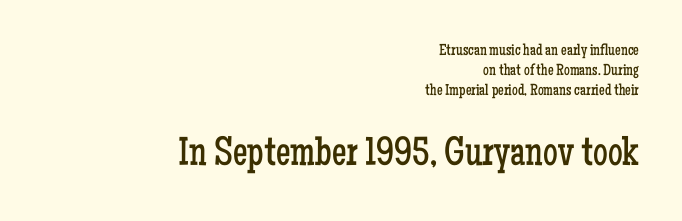
Q: Is the text bold? A: No.
Q: Is the text italic (slanted)? A: No, it is upright.
Q: Is the typeface a serif or a sans-serif typeface? A: Serif.
Q: Is the text underlined? A: No.
Q: How is the paragraph aligned? A: Right-aligned.
Q: Is the spacing between letters normal or unusually wide? A: Normal.
Q: Is the spacing between lines tight, normal or loose? A: Normal.
Q: Which block of text is set in a larger size, the first (top) or the second (bottom)? A: The second (bottom) one.
Q: Width (condensed, normal, or wide)? A: Condensed.
Q: Stroke contrast? A: Low.
Q: x-height? A: Medium.
Q: Monospaced? A: No.
